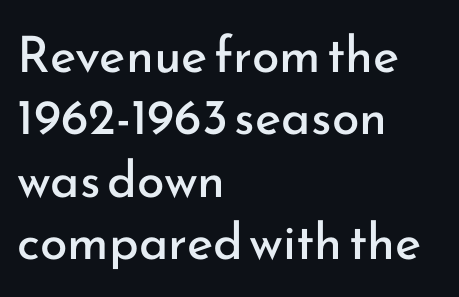
{"serif": "no", "italic": "no", "bold": "no", "weight": "regular", "width": "normal", "stroke_contrast": "low", "x_height": "small", "monospaced": "no", "underline": "no", "align": "left", "line_spacing": "normal", "line_spacing_ratio": 1.25, "letter_spacing": "normal", "letter_spacing_em": 0.0, "glyph_px": 50}
